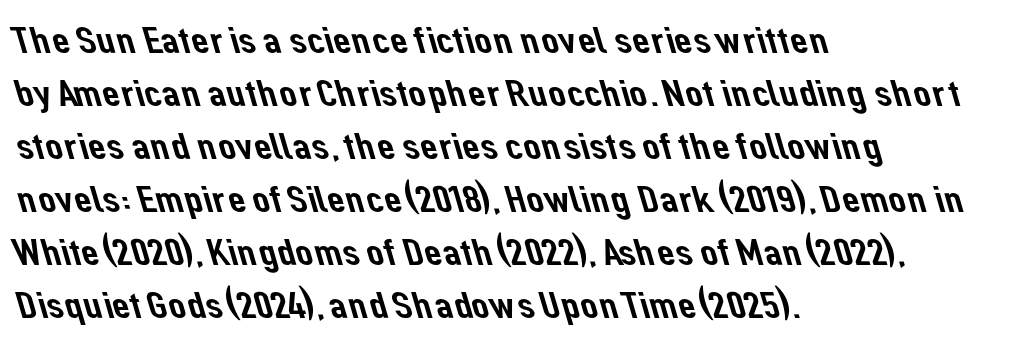
Words appear dense and cohesive because spacing is normal. The rendering uses natural spacing where letterforms have individual widths. Regular leading. Any mark beneath the type? The region is blank. Note: no serifs on the glyphs. Caption: multi-line text, flush left, ragged right.
